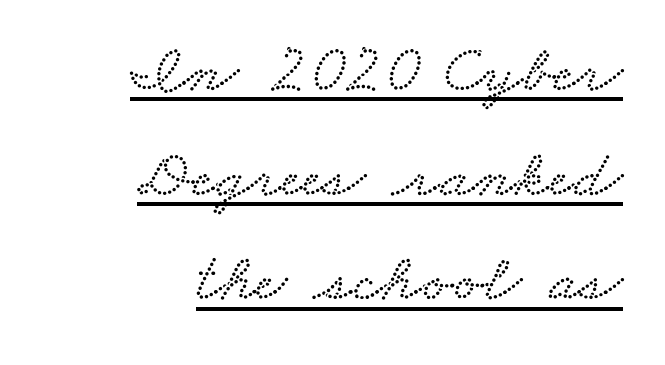
The image shows 68 px wide type; set right-aligned, normal line spacing (1.54x), normal letter spacing, underlined; low stroke contrast and a small x-height.
